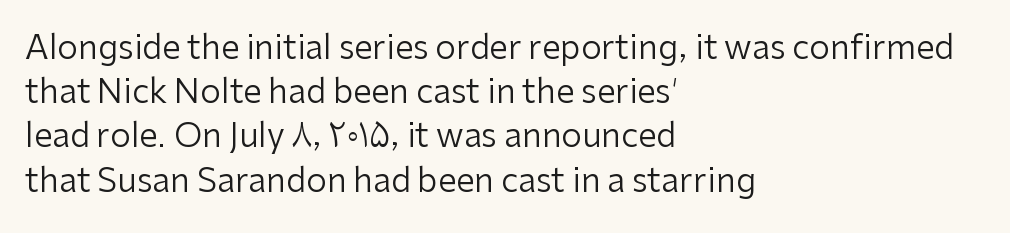
The lettering holds an erect, upright posture throughout. To sum up the face: it is a sans, with no serifs. The strokes carry an ordinary text weight at most. Clear beneath every line of the passage. Vertically, the passage feels balanced, rows spaced as you'd expect.
